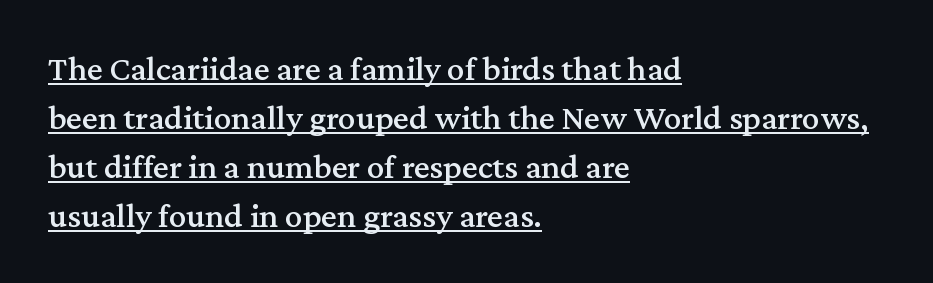
The image shows 35 px serif type, upright; set left-aligned, normal line spacing (1.4x), normal letter spacing, underlined; medium stroke contrast and a medium x-height.
